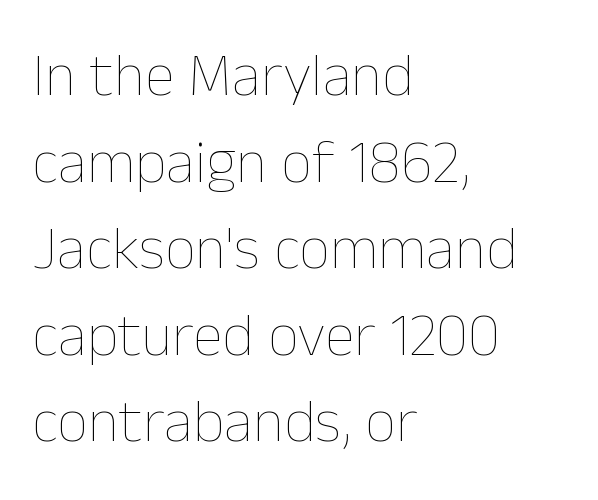
The image shows 61 px thin type, upright; set left-aligned, normal line spacing (1.42x), normal letter spacing, not underlined; low stroke contrast and a medium x-height.
